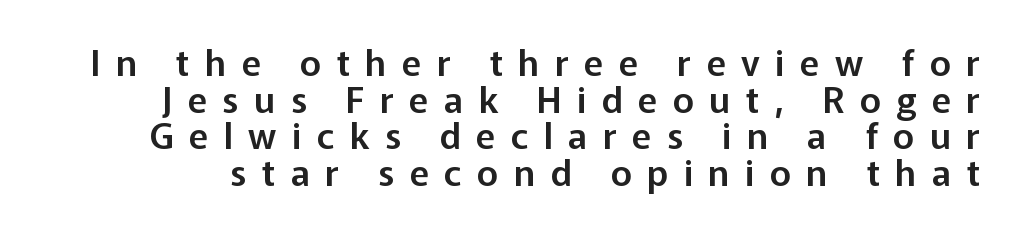
Q: Is the text italic (slanted)? A: No, it is upright.
Q: Is the typeface a serif or a sans-serif typeface? A: Sans-serif.
Q: Is the text underlined? A: No.
Q: Is the spacing between letters normal or unusually wide? A: Unusually wide.
Q: Is the spacing between lines tight, normal or loose? A: Tight.
Q: Width (condensed, normal, or wide)? A: Normal.
Q: Stroke contrast? A: Low.
Q: x-height? A: Medium.
Q: Monospaced? A: No.
